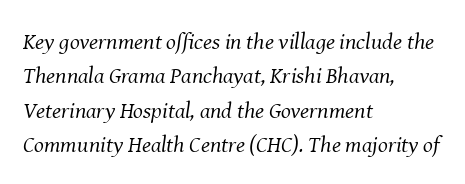
Q: Is the text bold? A: No.
Q: Is the text italic (slanted)? A: Yes, it leans right by about 8 degrees.
Q: Is the text underlined? A: No.
Q: How is the paragraph aligned? A: Left-aligned.
Q: Is the spacing between letters normal or unusually wide? A: Normal.
Q: Is the spacing between lines tight, normal or loose? A: Normal.
